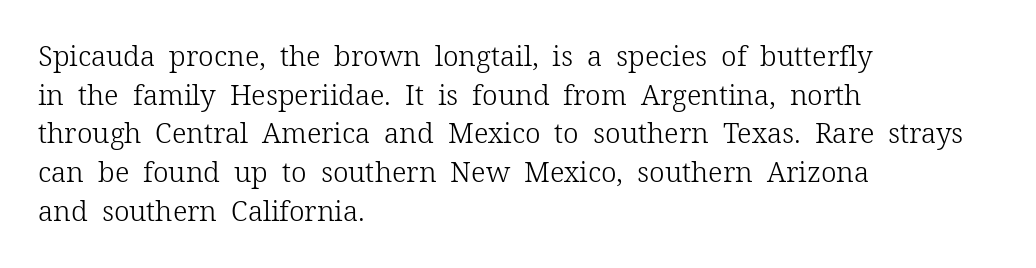
The image shows 28 px light serif type, upright; set left-aligned, normal line spacing (1.38x), normal letter spacing, not underlined; low stroke contrast and a medium x-height.
